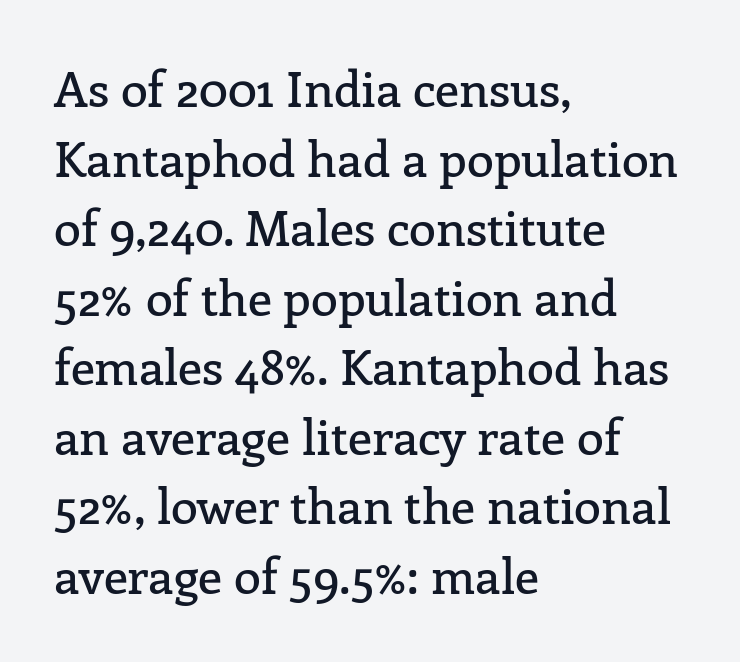
{"serif": "yes", "italic": "no", "width": "normal", "stroke_contrast": "low", "x_height": "medium", "monospaced": "no", "underline": "no", "align": "left", "line_spacing": "normal", "line_spacing_ratio": 1.42, "letter_spacing": "normal", "letter_spacing_em": 0.0, "glyph_px": 49}
